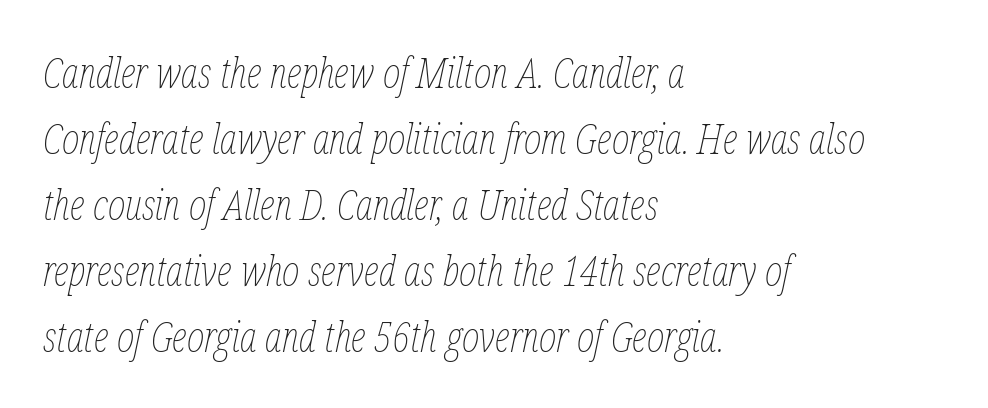
The image shows 42 px thin, condensed type, italic (leaning right); set left-aligned, normal line spacing (1.57x), normal letter spacing, not underlined; low stroke contrast and a medium x-height.
